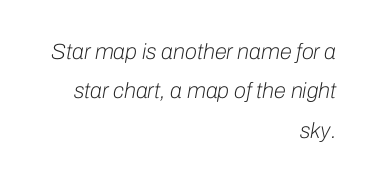
The image shows 22 px text type, italic (leaning right); set right-aligned, line spacing 1.79x, normal letter spacing, not underlined.
